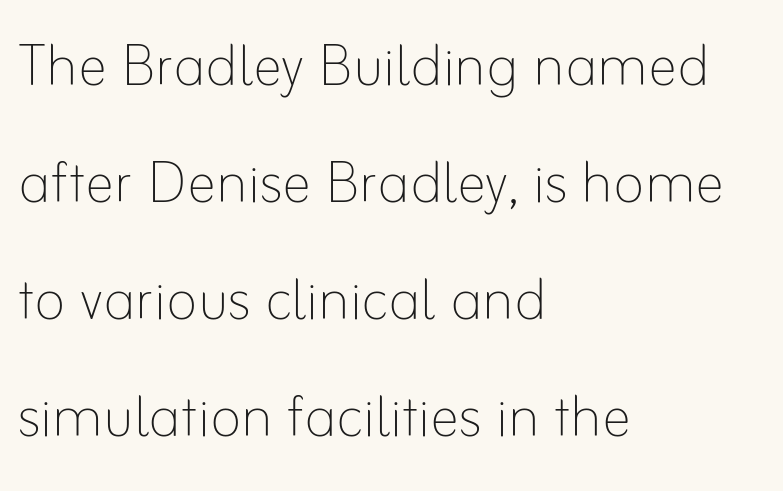
{"italic": "no", "bold": "no", "weight": "thin", "width": "normal", "stroke_contrast": "low", "x_height": "small", "monospaced": "no", "underline": "no", "align": "left", "line_spacing": "normal", "line_spacing_ratio": 1.58, "letter_spacing": "normal", "letter_spacing_em": 0.0, "glyph_px": 74}
